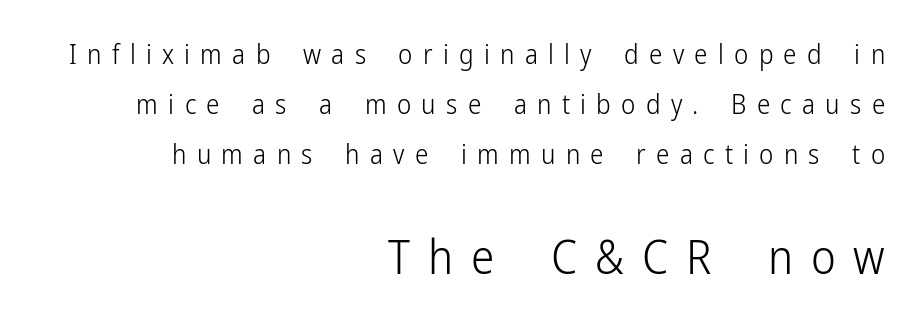
{"serif": "no", "italic": "no", "bold": "no", "weight": "light", "width": "condensed", "stroke_contrast": "low", "x_height": "medium", "monospaced": "no", "underline": "no", "align": "right", "line_spacing_ratio": 1.86, "letter_spacing": "wide", "letter_spacing_em": 0.38, "larger_block": "second", "size_ratio": 1.74, "glyph_px": 47}
